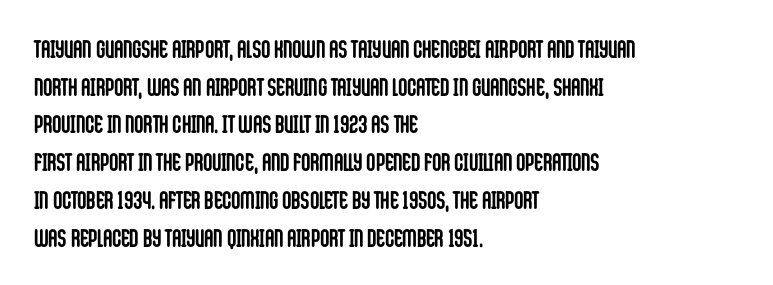
{"italic": "no", "bold": "yes", "underline": "no", "align": "left", "line_spacing": "normal", "line_spacing_ratio": 1.51, "letter_spacing": "normal", "letter_spacing_em": 0.0, "glyph_px": 25}
